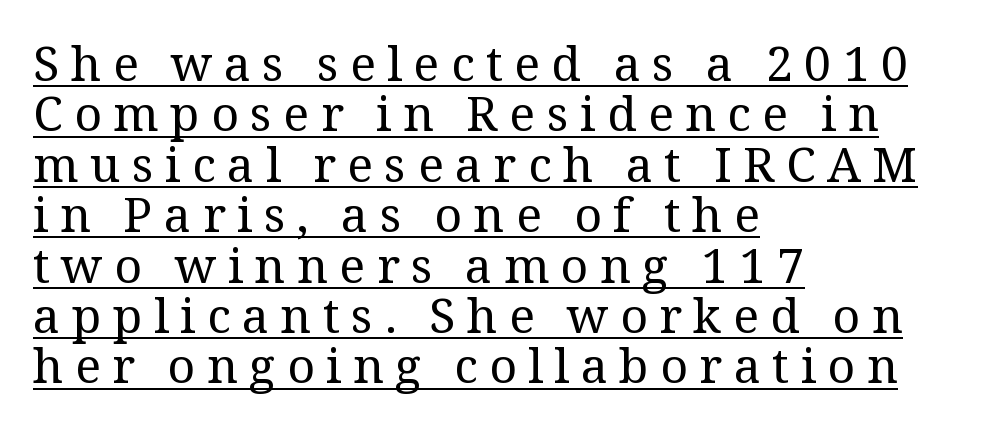
What kind of face is this? One with serifs. No heavy texture on the line: the type isn't bold. Whoever set this chose condensed vertical rhythm over breathing room. The string is rendered with underlining switched on.
